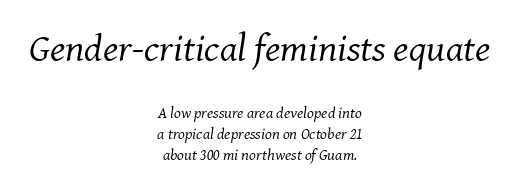
The image shows 39 px regular-weight serif type, italic (leaning right); set centered, normal line spacing (1.31x), normal letter spacing, not underlined; the first (top) block is 2.44x larger; medium stroke contrast and a medium x-height.
